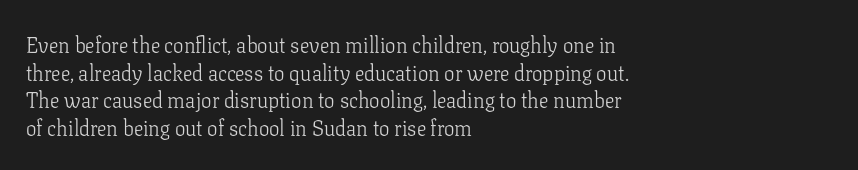
The image shows 21 px text type, upright; set left-aligned, normal line spacing (1.32x), normal letter spacing, not underlined.
